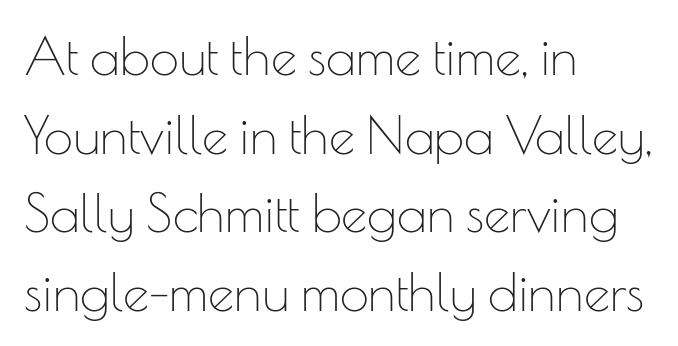
The image shows 52 px thin sans-serif type, upright; set left-aligned, normal line spacing (1.51x), normal letter spacing, not underlined; low stroke contrast and a small x-height.
